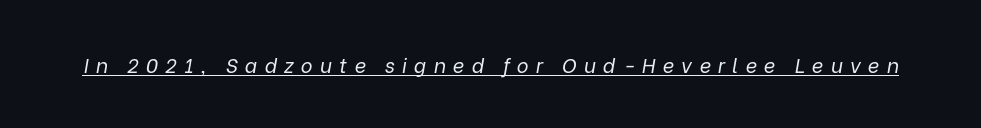
Glyph-to-glyph distance is far greater than everyday printed text. Slant detected: the letters are inclined. Is there an underline? Yes — a line sits under the letters. Heft: none added — not bold.
